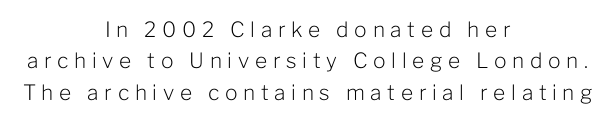
{"italic": "no", "bold": "no", "underline": "no", "align": "center", "line_spacing": "normal", "line_spacing_ratio": 1.5, "letter_spacing": "wide", "letter_spacing_em": 0.27, "glyph_px": 21}
